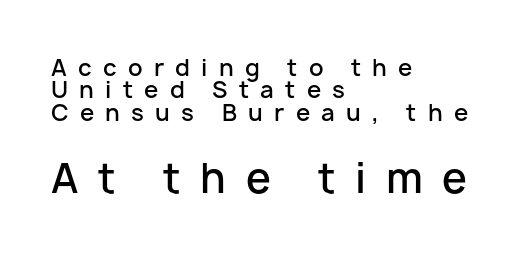
{"serif": "no", "italic": "no", "bold": "semi", "weight": "semibold", "width": "normal", "stroke_contrast": "low", "x_height": "medium", "monospaced": "no", "underline": "no", "align": "left", "line_spacing": "tight", "line_spacing_ratio": 0.97, "letter_spacing": "wide", "letter_spacing_em": 0.49, "larger_block": "second", "size_ratio": 1.74, "glyph_px": 40}
